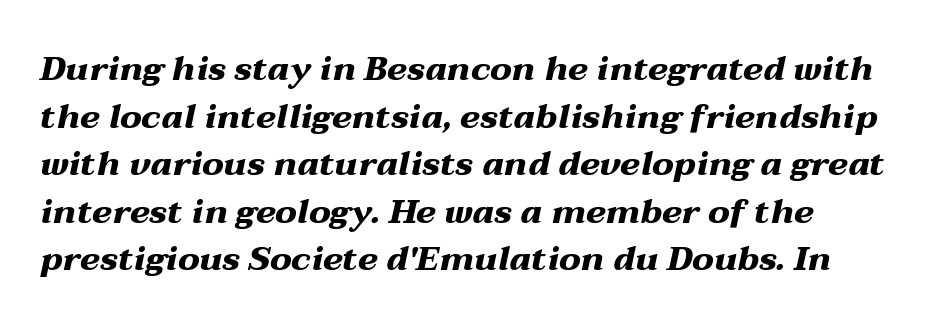
Q: Is the text bold? A: Yes.
Q: Is the text italic (slanted)? A: Yes, it leans right by about 12 degrees.
Q: Is the text underlined? A: No.
Q: Is the spacing between letters normal or unusually wide? A: Normal.
Q: Is the spacing between lines tight, normal or loose? A: Normal.
Q: Width (condensed, normal, or wide)? A: Wide.
Q: Stroke contrast? A: Medium.
Q: x-height? A: Medium.
Q: Monospaced? A: No.
